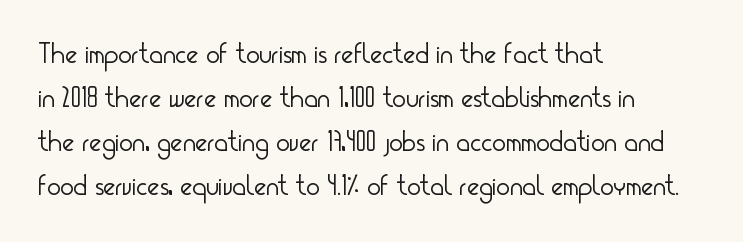
{"serif": "no", "italic": "no", "bold": "no", "weight": "light", "width": "condensed", "stroke_contrast": "low", "x_height": "small", "monospaced": "no", "underline": "no", "align": "left", "line_spacing": "normal", "line_spacing_ratio": 1.52, "letter_spacing": "normal", "letter_spacing_em": 0.0, "glyph_px": 29}
